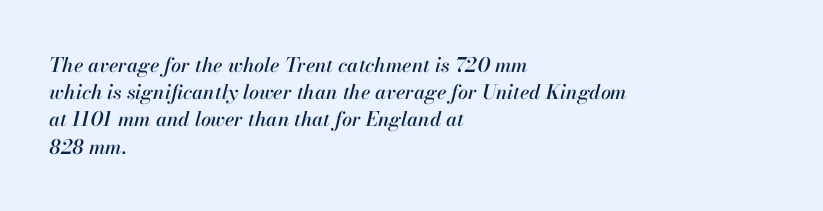
Q: Is the text italic (slanted)? A: Yes, it leans right by about 13 degrees.
Q: Is the text underlined? A: No.
Q: How is the paragraph aligned? A: Left-aligned.
Q: Is the spacing between letters normal or unusually wide? A: Normal.
Q: Is the spacing between lines tight, normal or loose? A: Normal.
